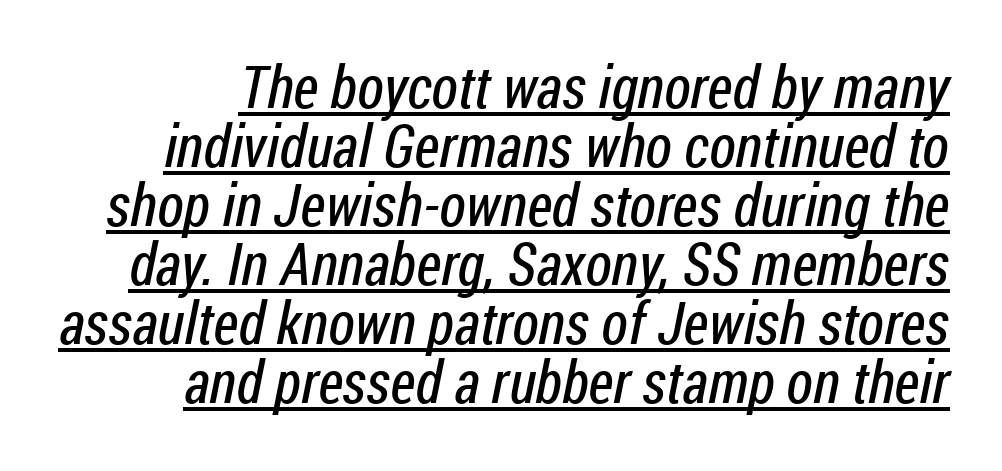
{"serif": "no", "bold": "no", "weight": "regular", "width": "condensed", "stroke_contrast": "low", "x_height": "medium", "monospaced": "no", "underline": "yes", "line_spacing": "tight", "line_spacing_ratio": 1.0, "letter_spacing": "normal", "letter_spacing_em": 0.0, "glyph_px": 59}
